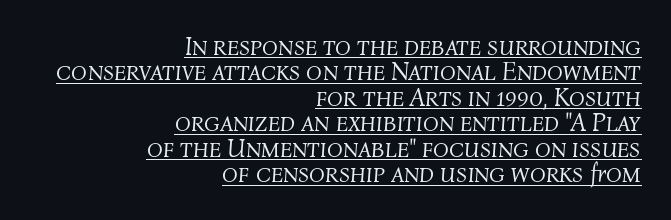
{"italic": "yes", "lean": "right", "slant_degrees": 4, "bold": "no", "underline": "yes", "align": "right", "line_spacing": "tight", "line_spacing_ratio": 0.98, "letter_spacing": "normal", "letter_spacing_em": 0.0, "glyph_px": 26}
